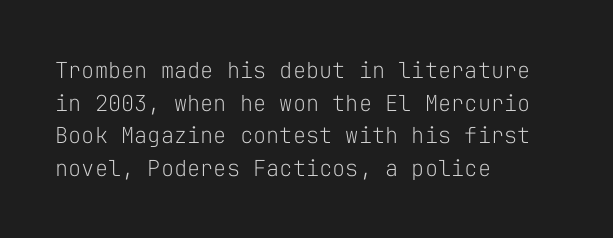
The image shows 22 px text type, upright; set left-aligned, normal line spacing (1.48x), normal letter spacing, not underlined.
